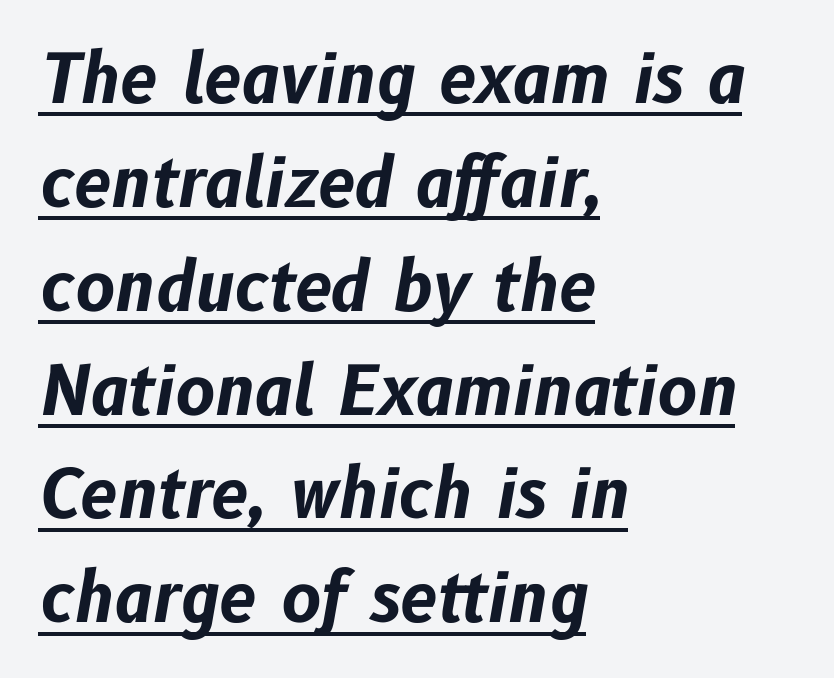
Q: Is the text bold? A: Yes.
Q: Is the text italic (slanted)? A: Yes, it leans right by about 10 degrees.
Q: Is the text underlined? A: Yes.
Q: How is the paragraph aligned? A: Left-aligned.
Q: Is the spacing between letters normal or unusually wide? A: Normal.
Q: Is the spacing between lines tight, normal or loose? A: Normal.
Q: Width (condensed, normal, or wide)? A: Normal.
Q: Stroke contrast? A: Low.
Q: x-height? A: Medium.
Q: Monospaced? A: No.
